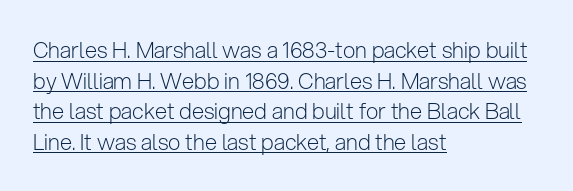
The font is comparable to plain body text, perhaps lighter. A baseline rule has been typeset under these characters. A classic flush-left, rag-right setting is used for this passage. A normal amount of white space separates one row of letters from the next. Students, note that the glyphs here touch the page at normal intervals. Italic: no, the glyphs are upright roman.
